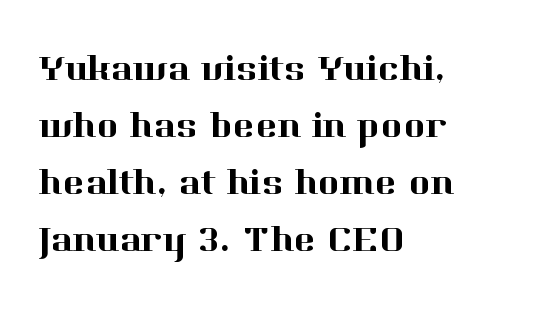
Q: Is the text italic (slanted)? A: No, it is upright.
Q: Is the typeface a serif or a sans-serif typeface? A: Serif.
Q: Is the text underlined? A: No.
Q: How is the paragraph aligned? A: Left-aligned.
Q: Is the spacing between letters normal or unusually wide? A: Normal.
Q: Is the spacing between lines tight, normal or loose? A: Normal.
Q: Width (condensed, normal, or wide)? A: Normal.
Q: Stroke contrast? A: High.
Q: x-height? A: Medium.
Q: Monospaced? A: No.
